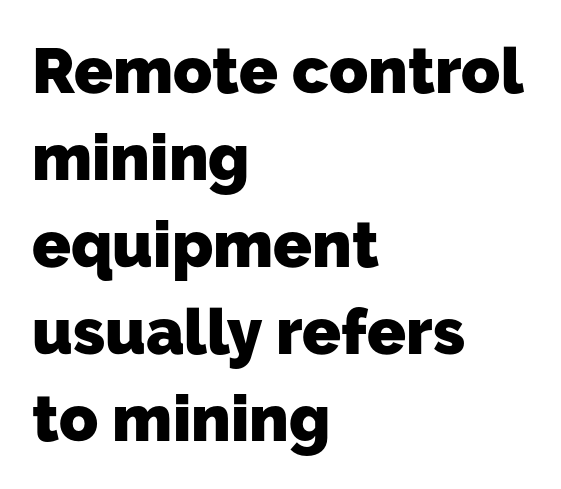
{"serif": "no", "bold": "yes", "weight": "heavy", "width": "normal", "stroke_contrast": "low", "x_height": "medium", "monospaced": "no", "underline": "no", "align": "left", "line_spacing": "normal", "line_spacing_ratio": 1.36, "letter_spacing": "normal", "letter_spacing_em": 0.0, "glyph_px": 64}
